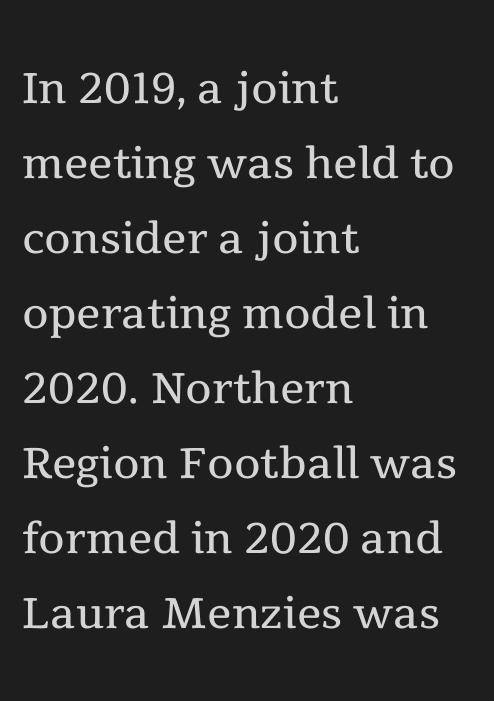
Looks like regular typesetting: each glyph gets only the width it needs. Each row of text sits above clean, open space. The compositor pushed each line to the left boundary. A light-to-regular cut is what we see here. The font family rendered here belongs to the serif group.
